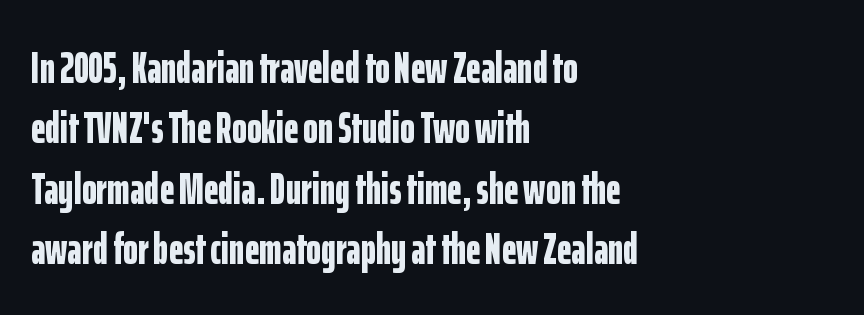
Normally led — the rows are evenly, conventionally spaced. If you drew a line through each stem, it would be perfectly vertical. This is heavy type, rendered in bold. The glyphs are unaccompanied by any horizontal stroke below them.
